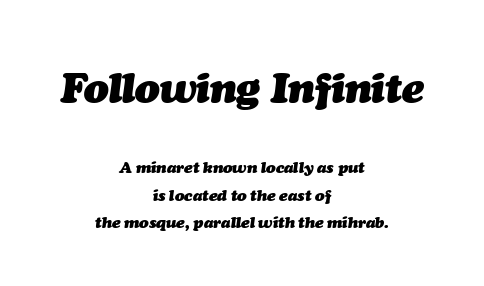
{"italic": "yes", "lean": "right", "slant_degrees": 7, "bold": "yes", "weight": "heavy", "width": "normal", "stroke_contrast": "medium", "x_height": "medium", "monospaced": "no", "underline": "no", "align": "center", "line_spacing_ratio": 1.72, "letter_spacing": "normal", "letter_spacing_em": 0.0, "larger_block": "first", "size_ratio": 2.56, "glyph_px": 41}
